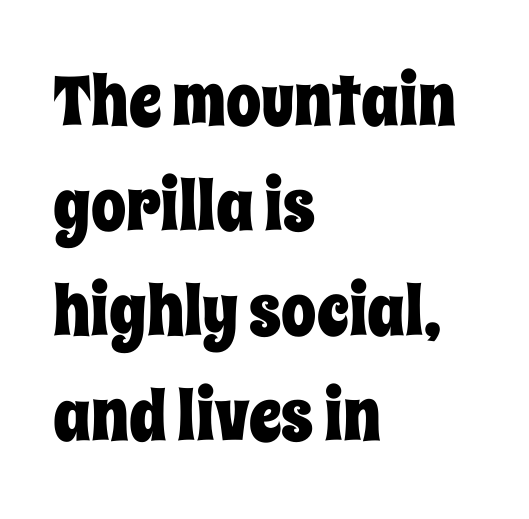
The image shows 70 px condensed type, upright; set left-aligned, normal line spacing (1.5x), normal letter spacing, not underlined; low stroke contrast and a large x-height.
